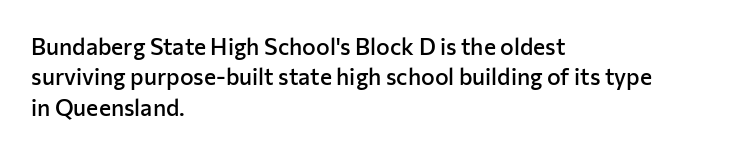
The image shows 23 px text type, upright; set left-aligned, normal line spacing (1.32x), normal letter spacing, not underlined.
